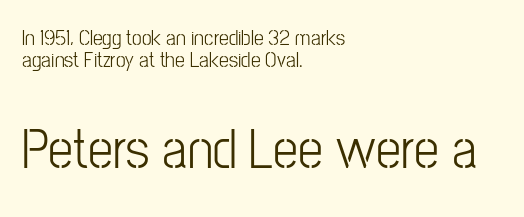
{"serif": "no", "italic": "no", "bold": "no", "weight": "light", "width": "condensed", "stroke_contrast": "low", "x_height": "medium", "monospaced": "no", "underline": "no", "align": "left", "line_spacing": "tight", "line_spacing_ratio": 0.98, "letter_spacing": "normal", "letter_spacing_em": 0.0, "larger_block": "second", "size_ratio": 2.55, "glyph_px": 56}
